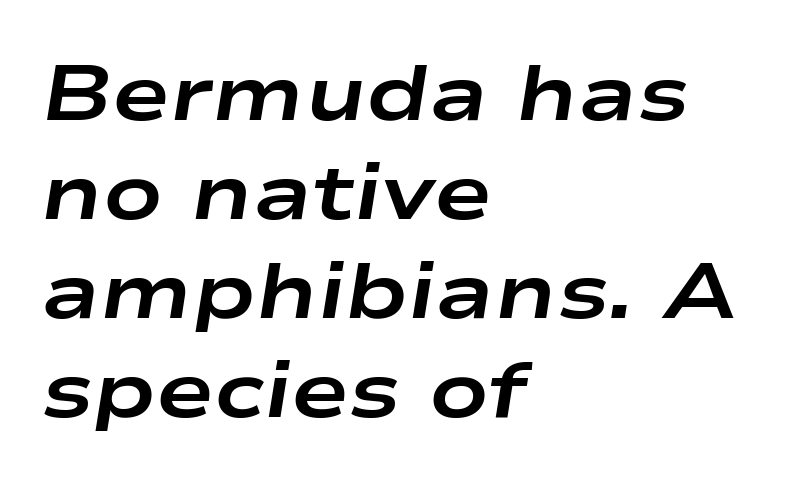
How heavy is the stroke? Heavy — this is a bold. Do the characters align in a grid? No, the font is proportional. The glyphs are unaccompanied by any horizontal stroke below them. In CSS terms this would be text-align: left. Here the glyphs are tracked normally, forming tight word shapes. Vertically, the passage feels balanced, rows spaced as you'd expect.
